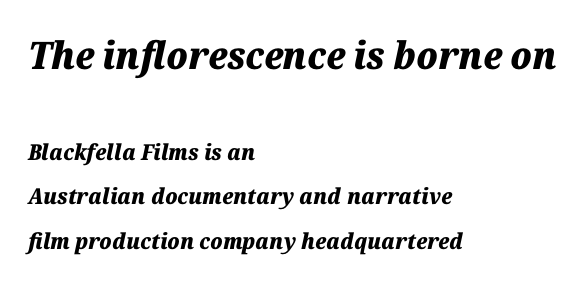
The image shows 38 px heavy type, italic (leaning right); set left-aligned, loose line spacing (2.03x), normal letter spacing, not underlined; the first (top) block is 1.73x larger; medium stroke contrast and a medium x-height.
